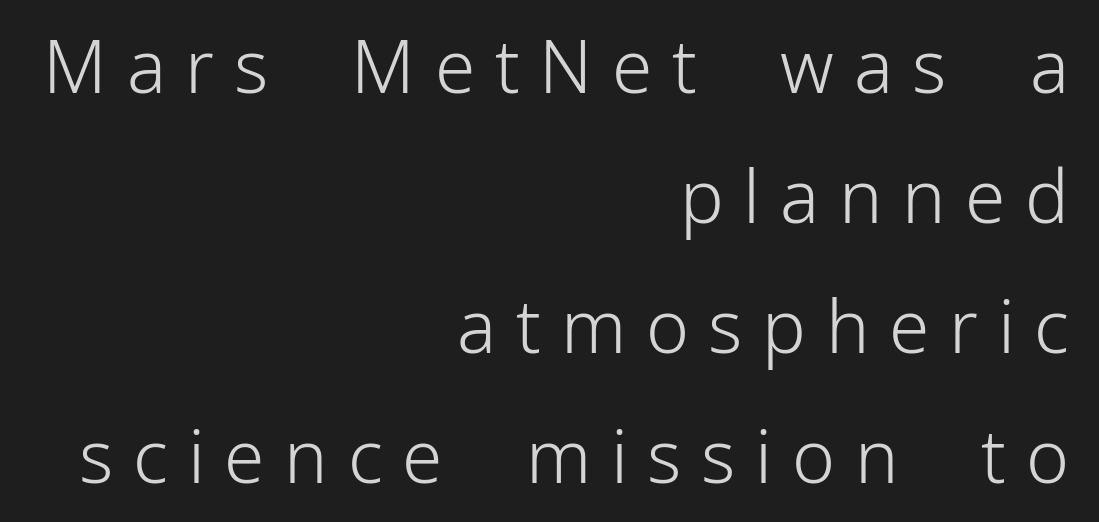
Q: Is the text bold? A: No.
Q: Is the text italic (slanted)? A: No, it is upright.
Q: Is the typeface a serif or a sans-serif typeface? A: Sans-serif.
Q: Is the text underlined? A: No.
Q: How is the paragraph aligned? A: Right-aligned.
Q: Is the spacing between letters normal or unusually wide? A: Unusually wide.
Q: Width (condensed, normal, or wide)? A: Normal.
Q: Stroke contrast? A: Low.
Q: x-height? A: Medium.
Q: Monospaced? A: No.
